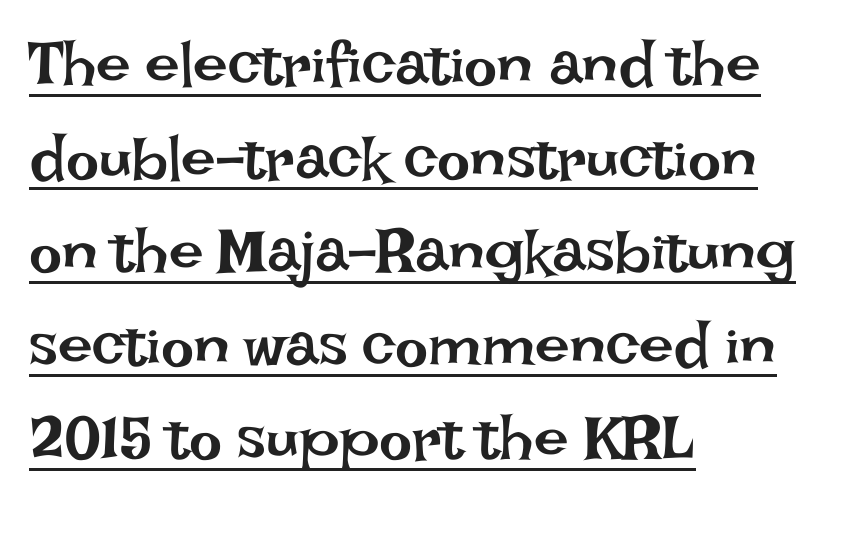
A baseline rule has been typeset under these characters. This sample has the flowing, uneven cadence of proportional lettering. Caption: face not bold, strokes unweighted. Characters follow at the spacing the type designer built in. Reading down the block, your eye returns to a fixed left position each line.
